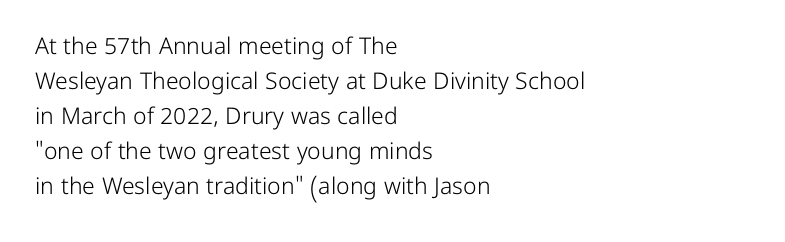
Q: Is the text bold? A: No.
Q: Is the text italic (slanted)? A: No, it is upright.
Q: Is the text underlined? A: No.
Q: How is the paragraph aligned? A: Left-aligned.
Q: Is the spacing between letters normal or unusually wide? A: Normal.
Q: Is the spacing between lines tight, normal or loose? A: Normal.
